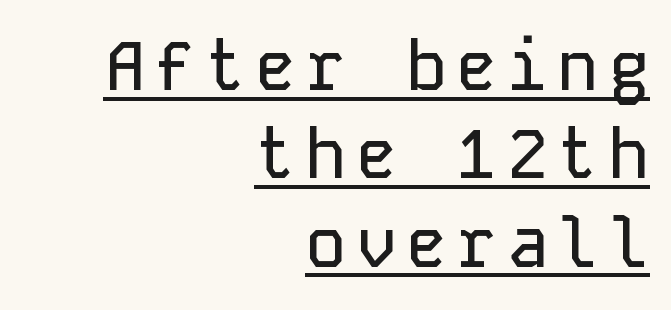
Q: Is the text italic (slanted)? A: No, it is upright.
Q: Is the typeface a serif or a sans-serif typeface? A: Sans-serif.
Q: Is the text underlined? A: Yes.
Q: How is the paragraph aligned? A: Right-aligned.
Q: Is the spacing between lines tight, normal or loose? A: Normal.
Q: Width (condensed, normal, or wide)? A: Normal.
Q: Stroke contrast? A: Low.
Q: x-height? A: Medium.
Q: Monospaced? A: Yes.
